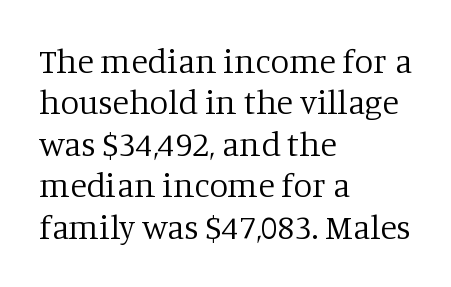
This rendering features lettering with no underline. Is this a fixed-width face? No — the glyphs have proportional, varying widths. Is the letter spacing exaggerated? No — it looks like the ordinary default. Where is the straight margin? On the left. The letters stand upright; this is a roman face.
